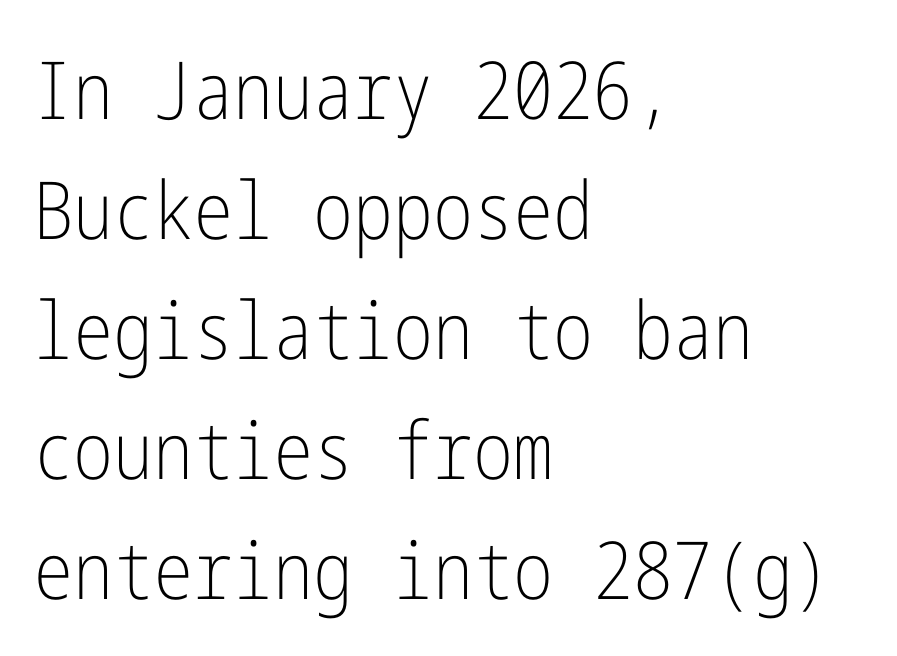
Q: Is the text bold? A: No.
Q: Is the text italic (slanted)? A: No, it is upright.
Q: Is the typeface a serif or a sans-serif typeface? A: Sans-serif.
Q: Is the text underlined? A: No.
Q: How is the paragraph aligned? A: Left-aligned.
Q: Is the spacing between letters normal or unusually wide? A: Normal.
Q: Is the spacing between lines tight, normal or loose? A: Normal.
Q: Width (condensed, normal, or wide)? A: Condensed.
Q: Stroke contrast? A: Low.
Q: x-height? A: Medium.
